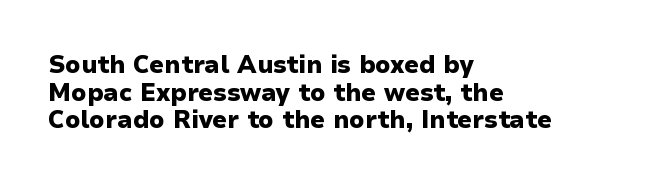
{"italic": "no", "bold": "yes", "underline": "no", "align": "left", "line_spacing": "tight", "line_spacing_ratio": 1.15, "letter_spacing": "normal", "letter_spacing_em": 0.0, "glyph_px": 24}
